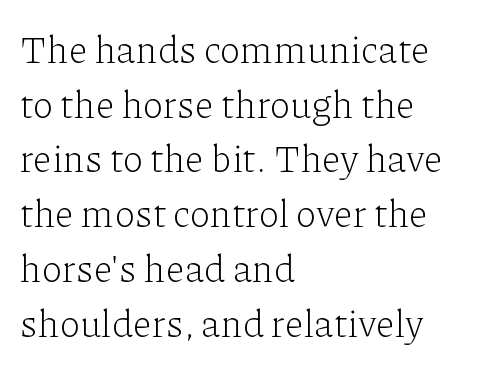
The image shows 38 px light serif type, upright; set left-aligned, normal line spacing (1.44x), normal letter spacing, not underlined; low stroke contrast and a medium x-height.
